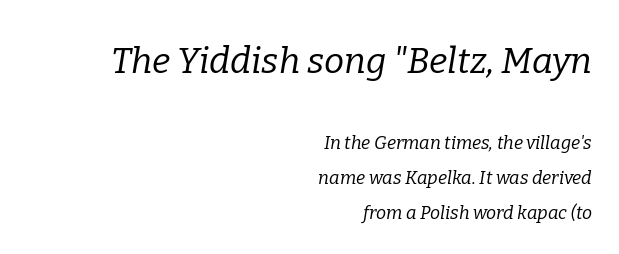
The image shows 36 px regular-weight serif type, italic (leaning right); set right-aligned, loose line spacing (1.95x), normal letter spacing, not underlined; the first (top) block is 2.0x larger; low stroke contrast and a medium x-height.
